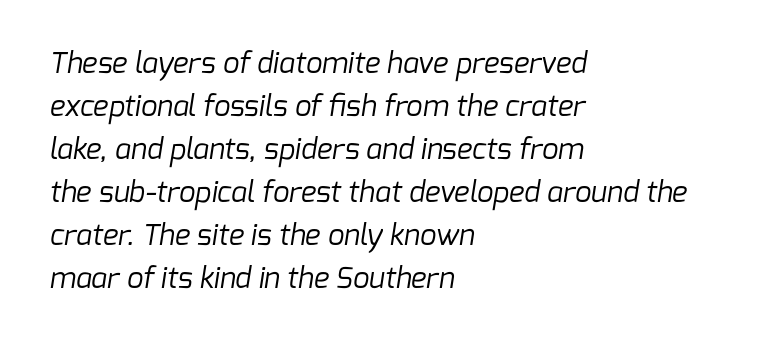
A typesetter would call this leading conventional body-copy spacing. The letters sit at their default tracking, neither squeezed nor spread. The setting favours the left margin, as ordinary paragraphs usually do. The type family on display is of the sans-serif kind. No letter is thick-stroked: the sample isn't bold.
